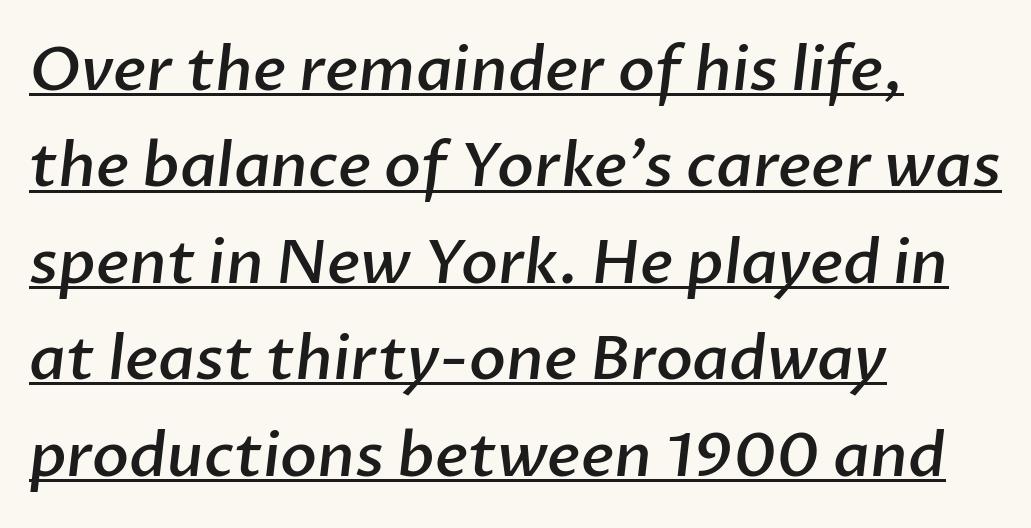
Q: Is the text bold? A: Semi-bold.
Q: Is the typeface a serif or a sans-serif typeface? A: Sans-serif.
Q: Is the text underlined? A: Yes.
Q: How is the paragraph aligned? A: Left-aligned.
Q: Is the spacing between letters normal or unusually wide? A: Normal.
Q: Is the spacing between lines tight, normal or loose? A: Normal.
Q: Width (condensed, normal, or wide)? A: Normal.
Q: Stroke contrast? A: Low.
Q: x-height? A: Medium.
Q: Monospaced? A: No.
